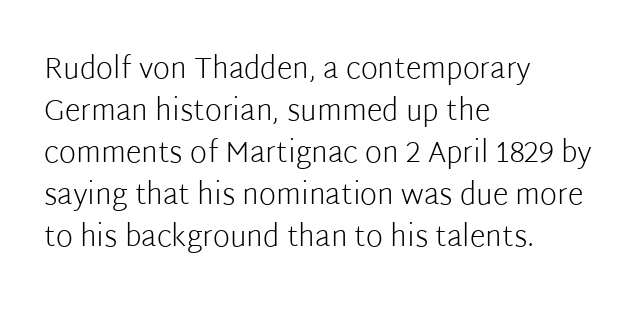
The characters are drawn with everyday or finer stroke widths. Proportional: the letters do not fall into vertical columns. The font family rendered here belongs to the sans-serif group. Quick note: interline space is typical. The setting favours the left margin, as ordinary paragraphs usually do. The lettering stays uniformly vertical, giving the passage a roman look.
